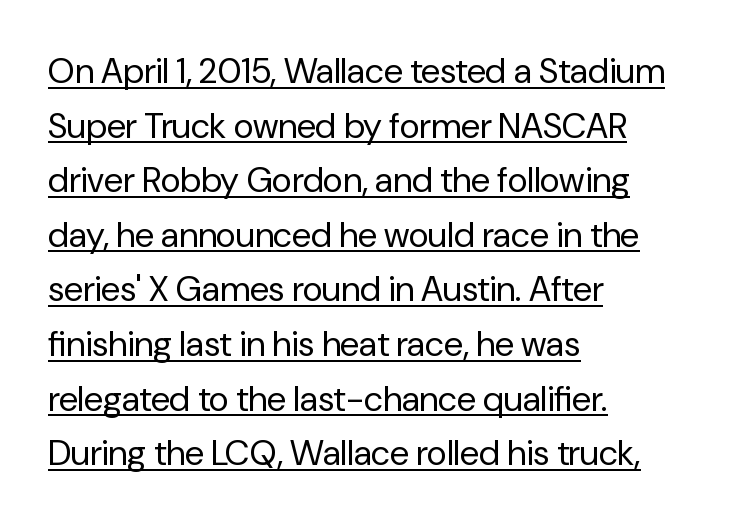
The image shows 35 px regular-weight sans-serif type, upright; set left-aligned, normal line spacing (1.56x), normal letter spacing, underlined; low stroke contrast and a medium x-height.
